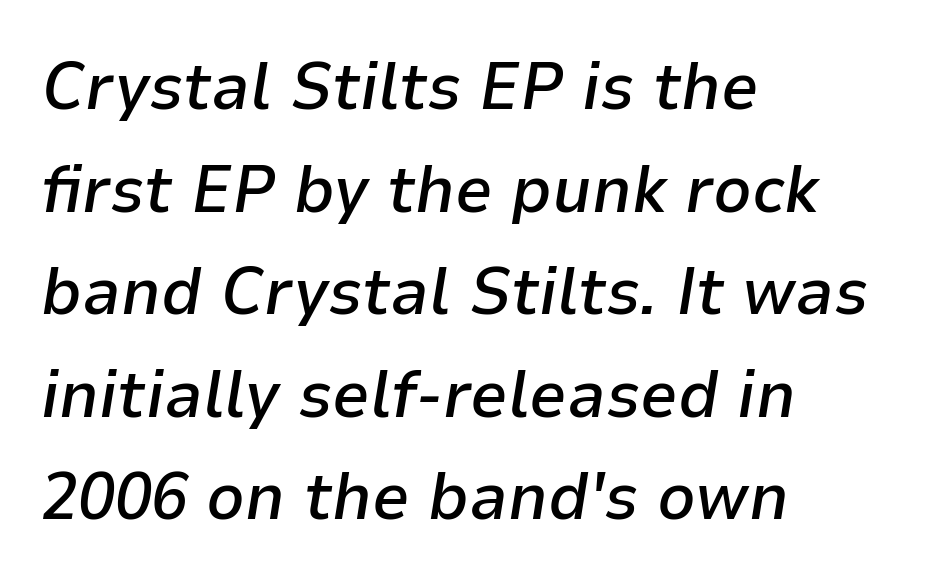
Q: Is the text bold? A: Semi-bold.
Q: Is the text italic (slanted)? A: Yes, it leans right by about 9 degrees.
Q: Is the text underlined? A: No.
Q: How is the paragraph aligned? A: Left-aligned.
Q: Is the spacing between letters normal or unusually wide? A: Normal.
Q: Is the spacing between lines tight, normal or loose? A: Normal.
Q: Width (condensed, normal, or wide)? A: Normal.
Q: Stroke contrast? A: Low.
Q: x-height? A: Medium.
Q: Monospaced? A: No.
